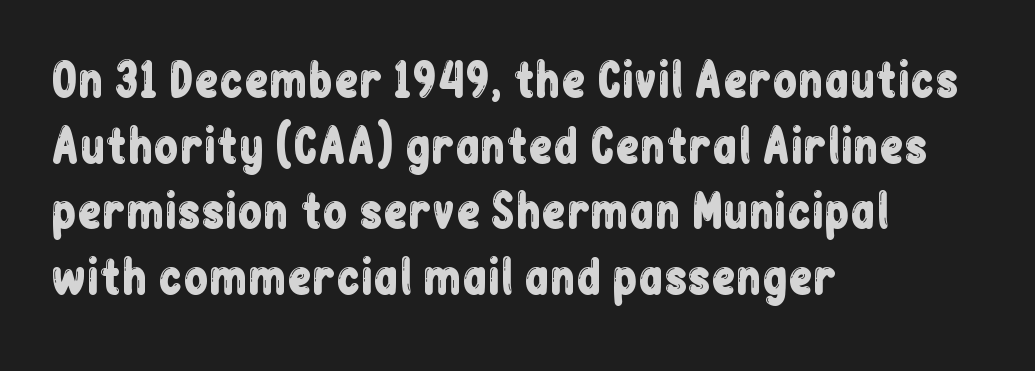
Q: Is the text italic (slanted)? A: No, it is upright.
Q: Is the typeface a serif or a sans-serif typeface? A: Sans-serif.
Q: Is the text underlined? A: No.
Q: How is the paragraph aligned? A: Left-aligned.
Q: Is the spacing between letters normal or unusually wide? A: Normal.
Q: Is the spacing between lines tight, normal or loose? A: Normal.
Q: Width (condensed, normal, or wide)? A: Condensed.
Q: Stroke contrast? A: Low.
Q: x-height? A: Medium.
Q: Monospaced? A: No.
